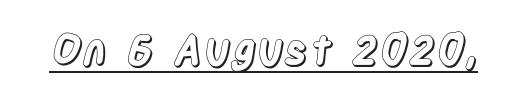
The image shows 42 px condensed type; set normal letter spacing, underlined; a large x-height.
